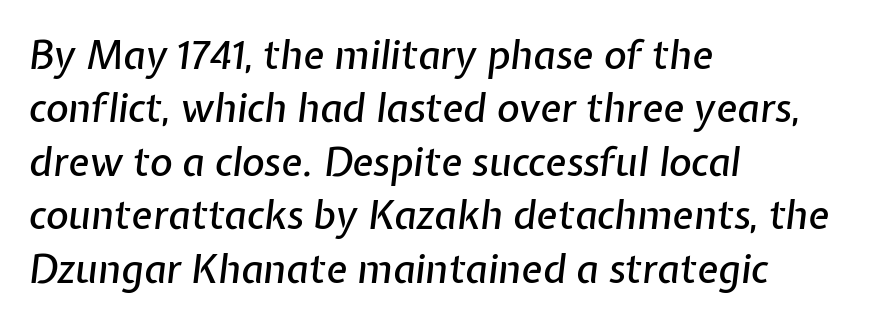
{"italic": "yes", "lean": "right", "slant_degrees": 7, "width": "normal", "stroke_contrast": "low", "x_height": "medium", "monospaced": "no", "underline": "no", "align": "left", "line_spacing": "normal", "line_spacing_ratio": 1.37, "letter_spacing": "normal", "letter_spacing_em": 0.0, "glyph_px": 39}
